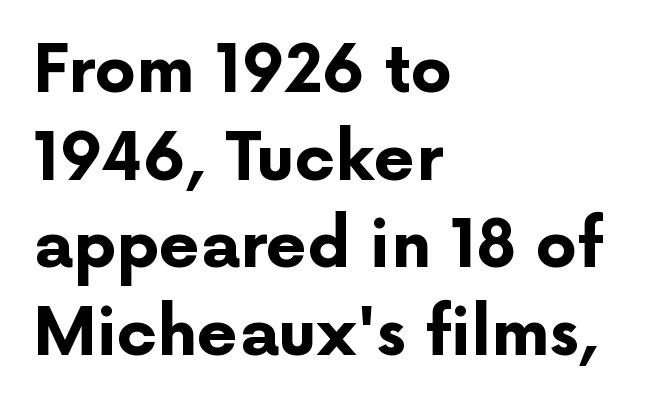
The rendering uses a moderate line-height, typical for paragraphs. Descender tails drop into unmarked territory. Posture: straight, roman, zero tilt. The rendering uses a bold face; every stroke is thick and dark. Casual observation: everything's shoved over to the left. Look at the tracking — it's just the regular setting, nothing added.
